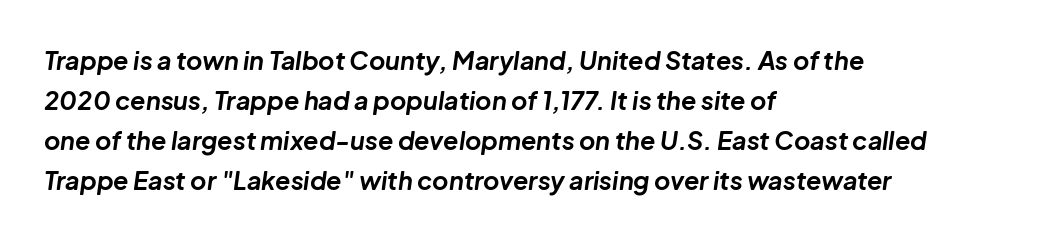
The designer left line spacing at the default. How are the letters spaced? Ordinarily, with no added tracking. Casual observation: everything's shoved over to the left. The font's italic variant was chosen for this text.
